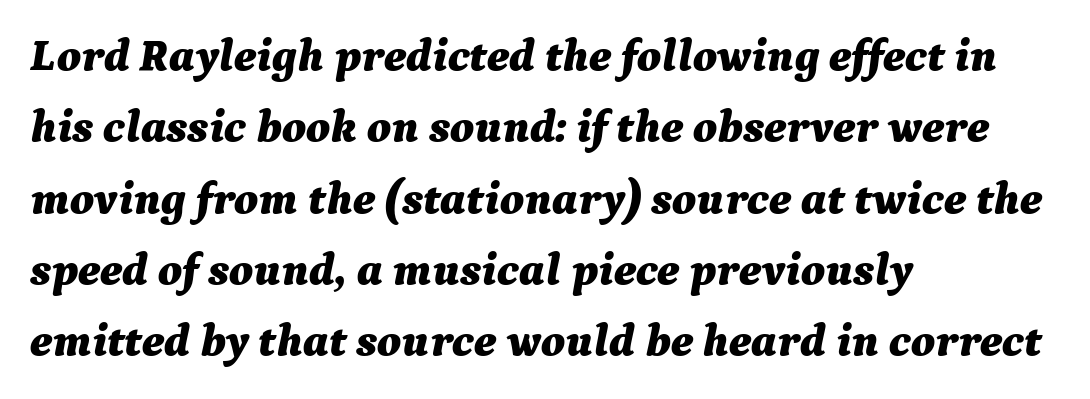
The setting favours the left margin, as ordinary paragraphs usually do. The text carries the slant typical of an italic or oblique font. Baseline-to-baseline distance is the conventional proportion of letter height. Stroke thickness is high; the sample reads as a true bold.
